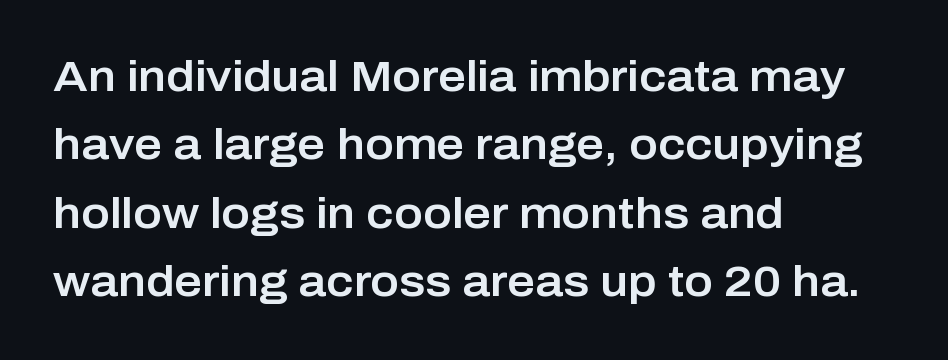
Q: Is the text italic (slanted)? A: No, it is upright.
Q: Is the typeface a serif or a sans-serif typeface? A: Sans-serif.
Q: Is the text underlined? A: No.
Q: How is the paragraph aligned? A: Left-aligned.
Q: Is the spacing between letters normal or unusually wide? A: Normal.
Q: Is the spacing between lines tight, normal or loose? A: Normal.
Q: Width (condensed, normal, or wide)? A: Normal.
Q: Stroke contrast? A: Low.
Q: x-height? A: Medium.
Q: Monospaced? A: No.
